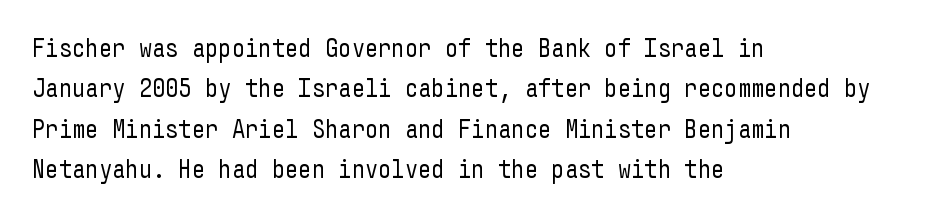
The image shows 26 px text type, upright; set left-aligned, normal line spacing (1.55x), normal letter spacing, not underlined.
